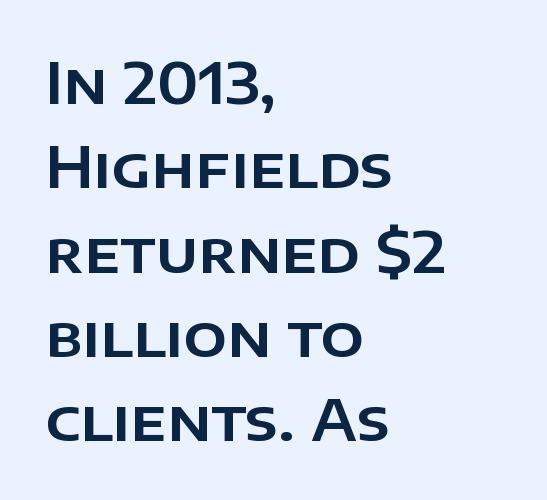
Q: Is the text italic (slanted)? A: No, it is upright.
Q: Is the typeface a serif or a sans-serif typeface? A: Sans-serif.
Q: Is the text underlined? A: No.
Q: How is the paragraph aligned? A: Left-aligned.
Q: Is the spacing between letters normal or unusually wide? A: Normal.
Q: Is the spacing between lines tight, normal or loose? A: Normal.
Q: Width (condensed, normal, or wide)? A: Normal.
Q: Stroke contrast? A: Low.
Q: x-height? A: Large.
Q: Monospaced? A: No.
